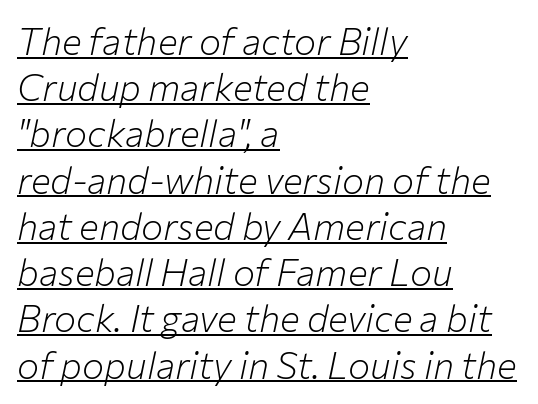
Q: Is the text bold? A: No.
Q: Is the text italic (slanted)? A: Yes, it leans right by about 12 degrees.
Q: Is the text underlined? A: Yes.
Q: How is the paragraph aligned? A: Left-aligned.
Q: Is the spacing between letters normal or unusually wide? A: Normal.
Q: Is the spacing between lines tight, normal or loose? A: Normal.
Q: Width (condensed, normal, or wide)? A: Normal.
Q: Stroke contrast? A: Low.
Q: x-height? A: Medium.
Q: Monospaced? A: No.
